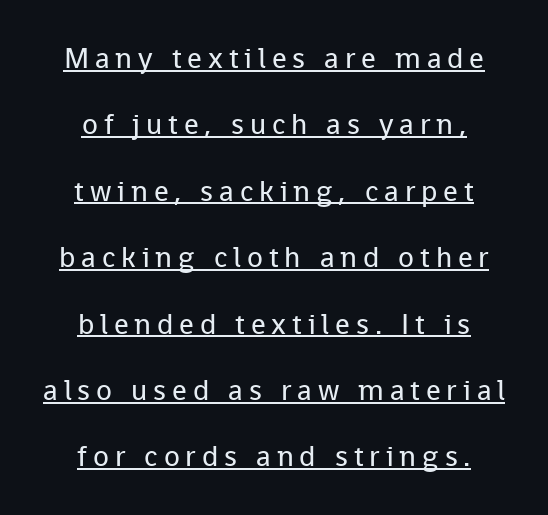
The image shows 29 px regular-weight sans-serif type, upright; set centered, loose line spacing (2.29x), unusually wide letter spacing (+0.2 em), underlined; low stroke contrast and a medium x-height.
